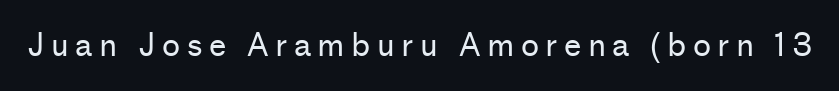
{"serif": "no", "italic": "no", "bold": "no", "weight": "regular", "width": "normal", "stroke_contrast": "low", "x_height": "medium", "monospaced": "no", "underline": "no", "letter_spacing": "wide", "letter_spacing_em": 0.21, "glyph_px": 31}
